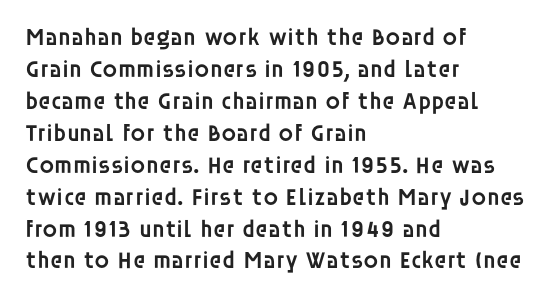
The foot of each line stays bare and open. Weight check: semibold — heavier than regular, not quite bold. Summary of vertical rhythm: regular, with standard interline spacing. Alignment: flush left.
